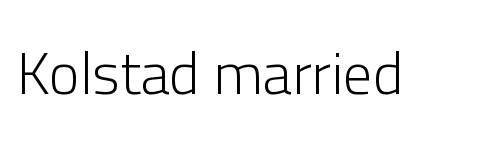
{"serif": "no", "italic": "no", "bold": "no", "weight": "light", "width": "normal", "stroke_contrast": "low", "x_height": "medium", "monospaced": "no", "underline": "no", "letter_spacing": "normal", "letter_spacing_em": 0.0, "glyph_px": 59}
